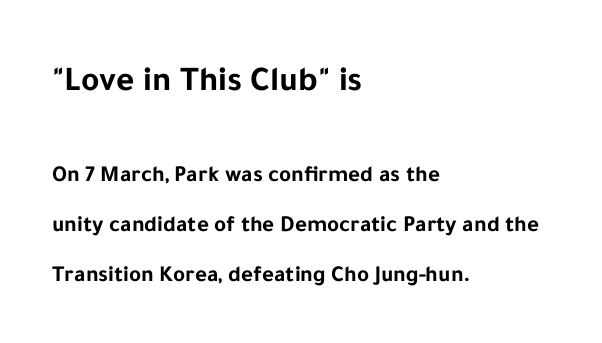
{"serif": "no", "italic": "no", "bold": "yes", "weight": "bold", "width": "normal", "stroke_contrast": "low", "x_height": "medium", "monospaced": "no", "underline": "no", "align": "left", "line_spacing": "loose", "line_spacing_ratio": 2.17, "letter_spacing": "normal", "letter_spacing_em": 0.0, "larger_block": "first", "size_ratio": 1.52, "glyph_px": 35}
